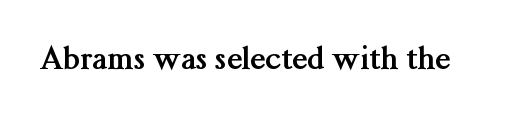
When letters stand straight like this, we call the style roman or upright. As a designer I'd log this as weight 700, bold. The face used here is proportionally spaced, like ordinary book or web type. Nobody touched the tracking dial on this one. The text was rendered using a seriffed face with decorative stroke endings.
